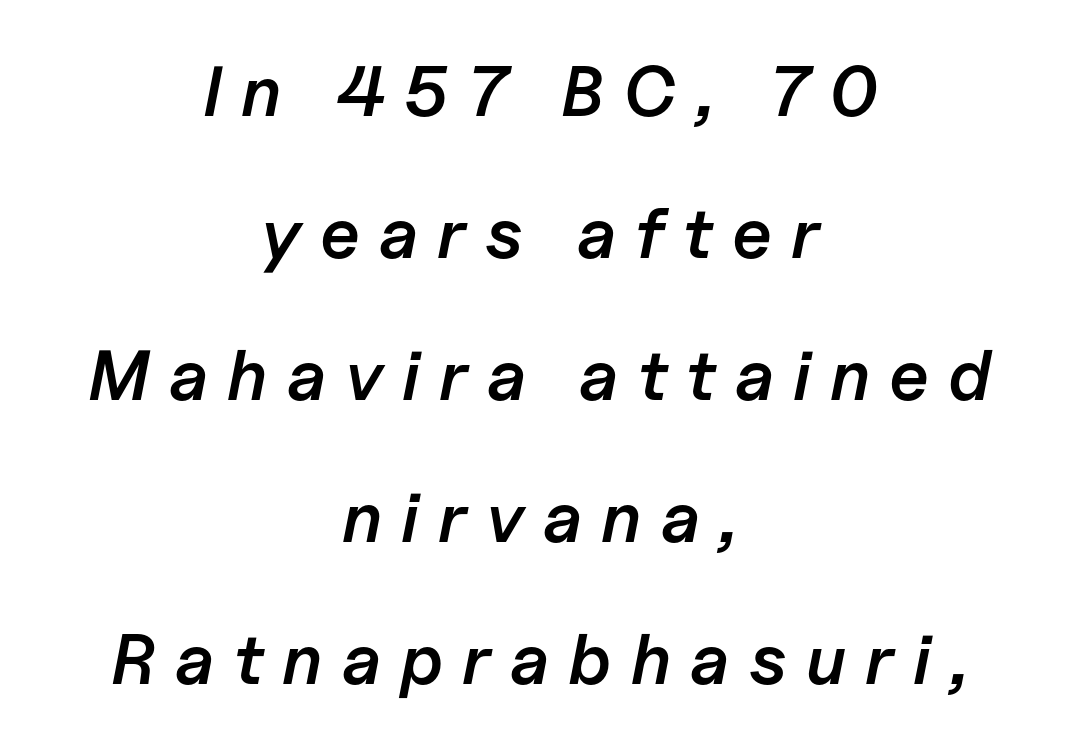
Q: Is the text bold? A: Semi-bold.
Q: Is the text italic (slanted)? A: Yes, it leans right by about 11 degrees.
Q: Is the text underlined? A: No.
Q: How is the paragraph aligned? A: Centered.
Q: Is the spacing between letters normal or unusually wide? A: Unusually wide.
Q: Is the spacing between lines tight, normal or loose? A: Loose.
Q: Width (condensed, normal, or wide)? A: Normal.
Q: Stroke contrast? A: Low.
Q: x-height? A: Medium.
Q: Monospaced? A: No.
